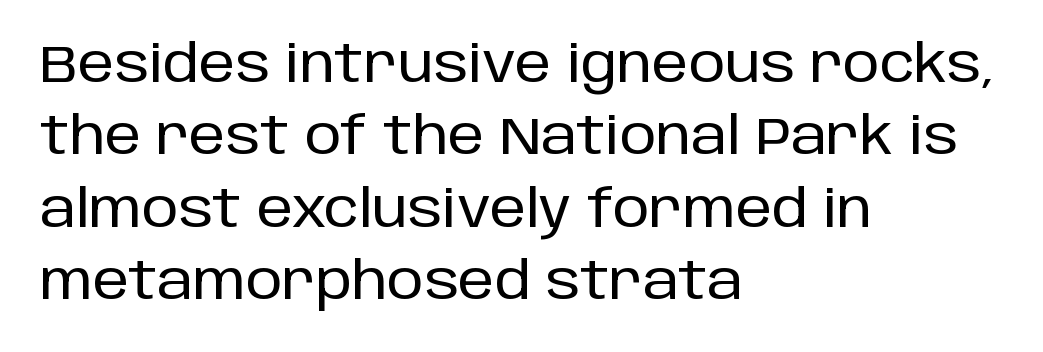
The image shows 52 px sans-serif type, upright; set left-aligned, normal line spacing (1.39x), normal letter spacing, not underlined; low stroke contrast and a large x-height.
